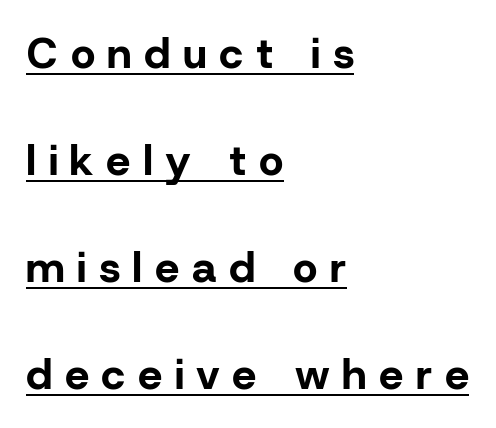
{"serif": "no", "italic": "no", "bold": "yes", "weight": "bold", "width": "normal", "stroke_contrast": "low", "x_height": "medium", "monospaced": "no", "underline": "yes", "align": "left", "line_spacing": "loose", "line_spacing_ratio": 2.49, "letter_spacing": "wide", "letter_spacing_em": 0.29, "glyph_px": 43}
